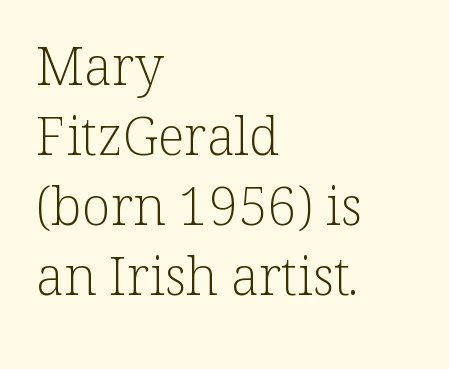
Look at the tracking — it's just the regular setting, nothing added. Baseline-to-baseline distance is the conventional proportion of letter height. Upright lettering throughout. The face used here is seriffed, in the tradition of book romans. The paragraph shown leans on its left margin. The gap between lines stays unmarked.
